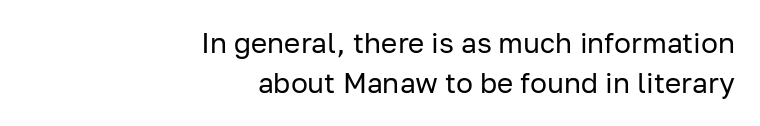
Q: Is the text bold? A: No.
Q: Is the text italic (slanted)? A: No, it is upright.
Q: Is the typeface a serif or a sans-serif typeface? A: Sans-serif.
Q: Is the text underlined? A: No.
Q: How is the paragraph aligned? A: Right-aligned.
Q: Is the spacing between letters normal or unusually wide? A: Normal.
Q: Is the spacing between lines tight, normal or loose? A: Normal.
Q: Width (condensed, normal, or wide)? A: Normal.
Q: Stroke contrast? A: Low.
Q: x-height? A: Medium.
Q: Monospaced? A: No.
